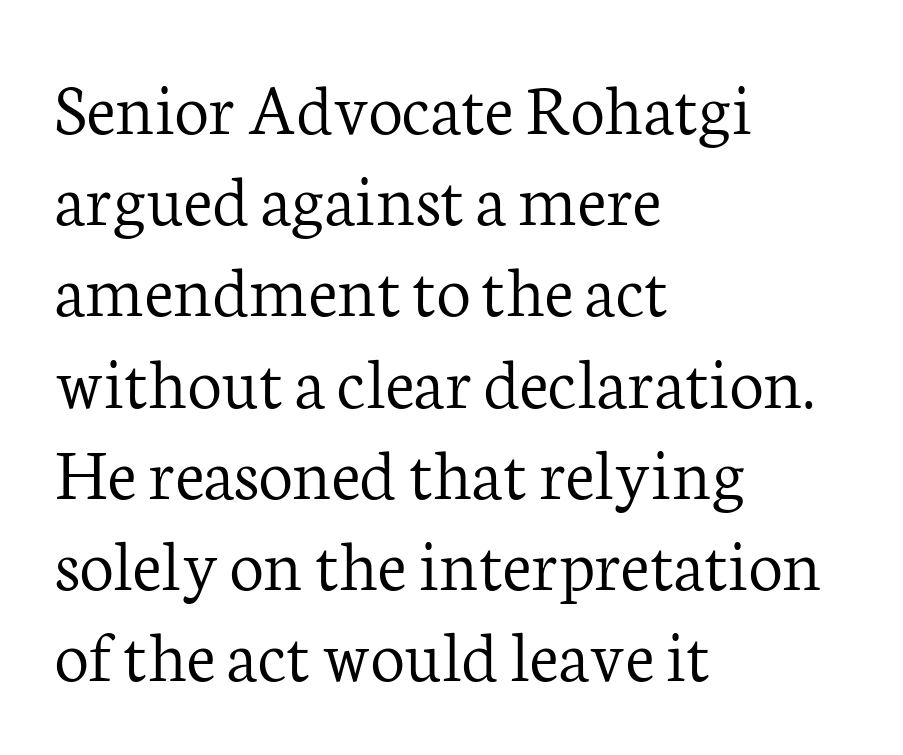
The image shows 76 px light serif type, upright; set left-aligned, line spacing 1.2x, normal letter spacing, not underlined; low stroke contrast and a medium x-height.
